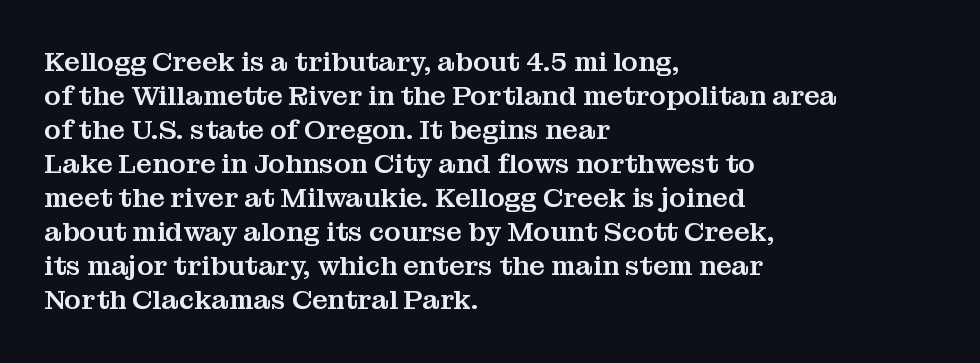
This sample uses plain, unmodified letter spacing. The setting favours the left margin, as ordinary paragraphs usually do. Does the lettering tilt? It doesn't — this is upright. Is there much room between lines? A standard amount, neither cramped nor airy.
